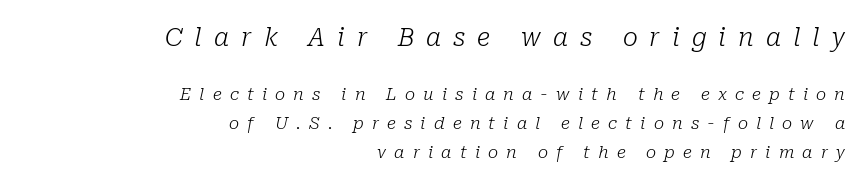
The typesetting does not lean heavy: it is not bold. Reading top to bottom, the characters get smaller at the block break. The rendering inserts visible extra space after every character. Horizontal alignment here is rightward, an uncommon choice for prose. Normally led — the rows are evenly, conventionally spaced. Words float on clear page, feet unadorned.
